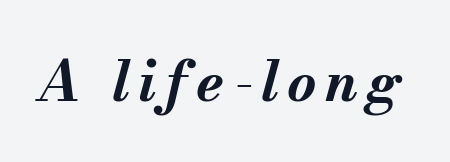
{"italic": "yes", "lean": "right", "slant_degrees": 13, "bold": "yes", "weight": "bold", "width": "normal", "stroke_contrast": "medium", "x_height": "small", "monospaced": "no", "underline": "no", "glyph_px": 56}
